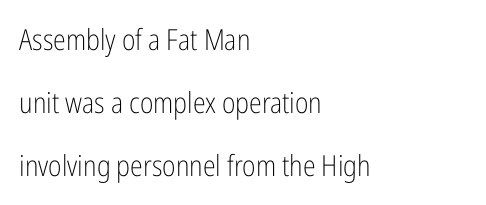
What's the leading like? Stretched, with rows far apart. Spacing verdict: proportional, widths tailored to each character. This is sans-serif lettering, the kind often seen on screens and signage. Only glyphs here, with clear space below each row. The type is set solid horizontally, with unmodified tracking.
